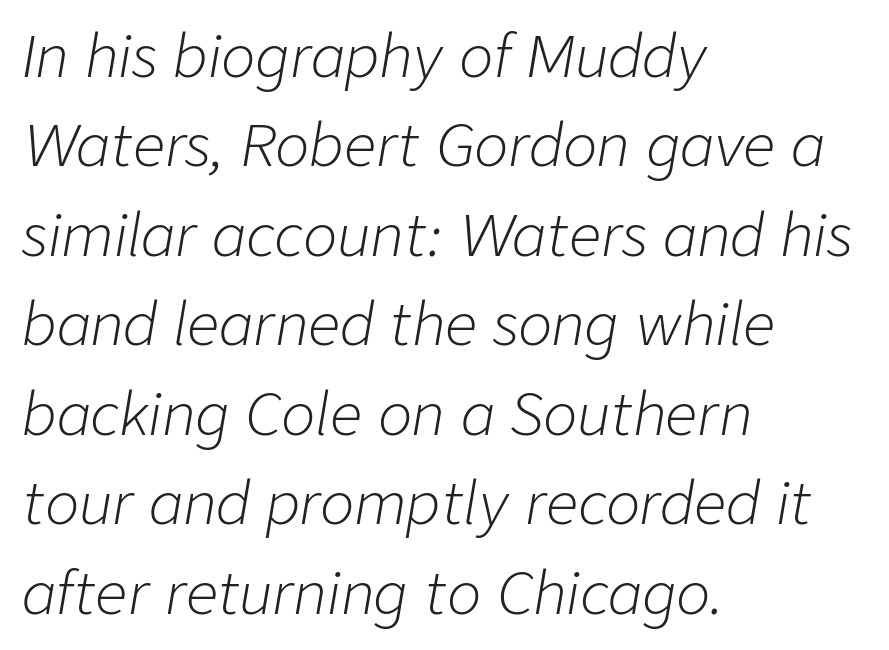
Q: Is the text bold? A: No.
Q: Is the text italic (slanted)? A: Yes, it leans right by about 9 degrees.
Q: Is the text underlined? A: No.
Q: How is the paragraph aligned? A: Left-aligned.
Q: Is the spacing between letters normal or unusually wide? A: Normal.
Q: Is the spacing between lines tight, normal or loose? A: Normal.
Q: Width (condensed, normal, or wide)? A: Normal.
Q: Stroke contrast? A: Low.
Q: x-height? A: Medium.
Q: Monospaced? A: No.
